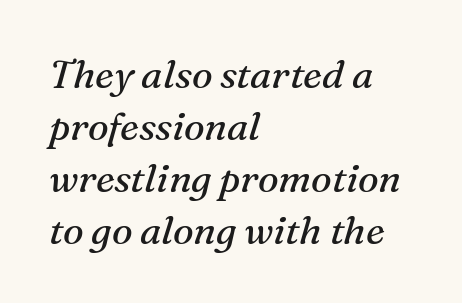
The image shows 39 px regular-weight serif type, italic (leaning right); set left-aligned, normal line spacing (1.33x), normal letter spacing, not underlined; medium stroke contrast and a medium x-height.
